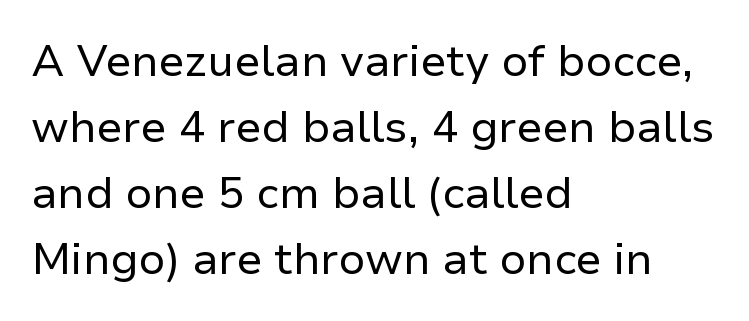
{"serif": "no", "italic": "no", "bold": "no", "weight": "regular", "width": "normal", "stroke_contrast": "low", "x_height": "medium", "monospaced": "no", "underline": "no", "align": "left", "line_spacing": "normal", "line_spacing_ratio": 1.5, "letter_spacing": "normal", "letter_spacing_em": 0.0, "glyph_px": 44}
